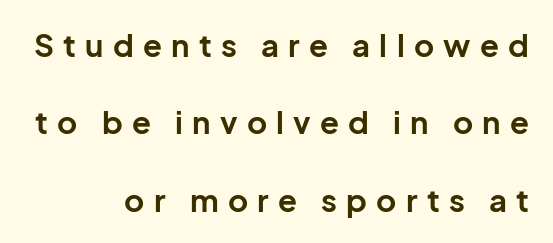
The block of text is sparse from top to bottom, with ample space between rows. The ragged edge is on the left, which tells us the setting is flush right. Spacing verdict: proportional, widths tailored to each character. A typesetter would label this face a sans. Typesetter's note: full bold, strokes at maximum text heaviness. Each word looks stretched out because of the extra space between its letters.
